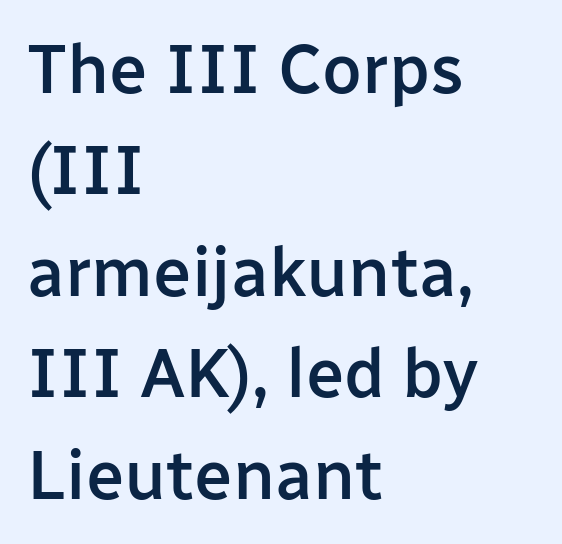
The image shows 69 px semibold sans-serif type, upright; set left-aligned, normal line spacing (1.47x), normal letter spacing, not underlined; low stroke contrast and a medium x-height.
